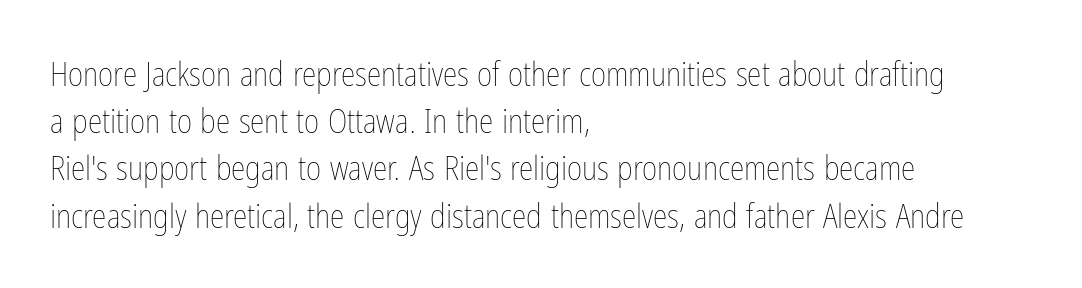
{"italic": "no", "bold": "no", "weight": "thin", "width": "condensed", "stroke_contrast": "low", "x_height": "medium", "monospaced": "no", "underline": "no", "align": "left", "line_spacing": "normal", "line_spacing_ratio": 1.43, "letter_spacing": "normal", "letter_spacing_em": 0.0, "glyph_px": 33}
